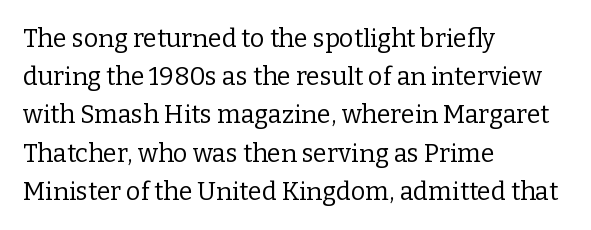
Q: Is the text bold? A: No.
Q: Is the text italic (slanted)? A: No, it is upright.
Q: Is the text underlined? A: No.
Q: How is the paragraph aligned? A: Left-aligned.
Q: Is the spacing between letters normal or unusually wide? A: Normal.
Q: Is the spacing between lines tight, normal or loose? A: Normal.
